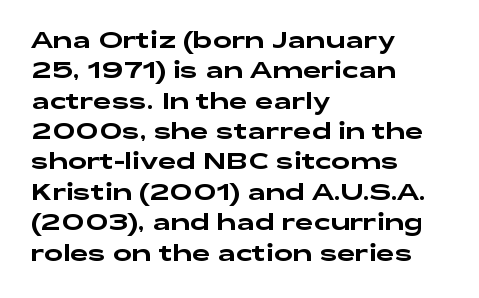
{"italic": "no", "underline": "no", "align": "left", "line_spacing": "normal", "line_spacing_ratio": 1.32, "letter_spacing": "normal", "letter_spacing_em": 0.0, "glyph_px": 23}
